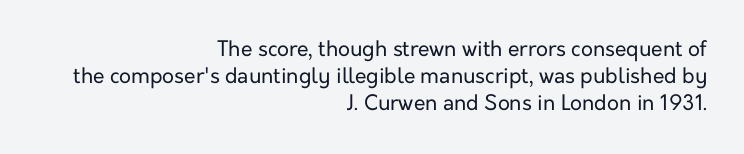
Rows of type keep a routine distance in the vertical direction. Do the letters lean? They stand straight. The passage shown is not underscored anywhere. No heavy texture on the line: the type isn't bold.
